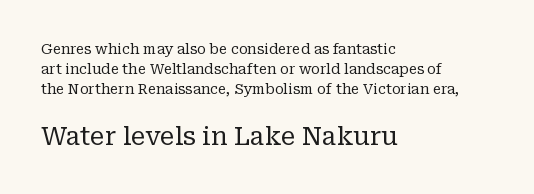
{"italic": "no", "bold": "no", "underline": "no", "align": "left", "line_spacing": "normal", "line_spacing_ratio": 1.44, "letter_spacing": "normal", "letter_spacing_em": 0.0, "larger_block": "second", "size_ratio": 1.79, "glyph_px": 25}
